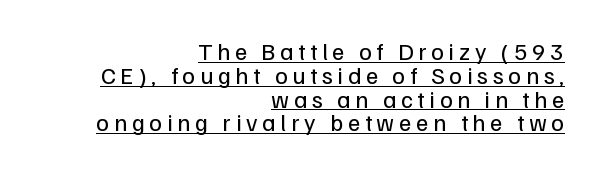
The image shows 24 px text type, upright; set right-aligned, tight line spacing (0.99x), unusually wide letter spacing (+0.2 em), underlined.
